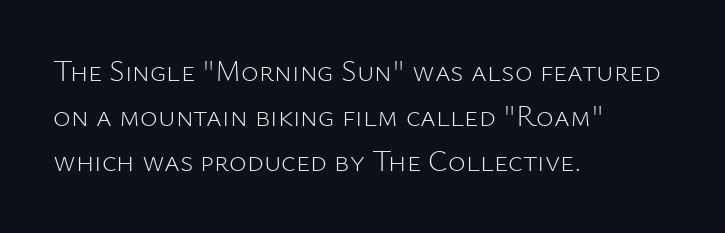
{"serif": "no", "italic": "no", "bold": "no", "weight": "light", "width": "normal", "stroke_contrast": "low", "x_height": "medium", "monospaced": "no", "underline": "no", "align": "left", "line_spacing": "normal", "line_spacing_ratio": 1.5, "letter_spacing": "normal", "letter_spacing_em": 0.0, "glyph_px": 30}
